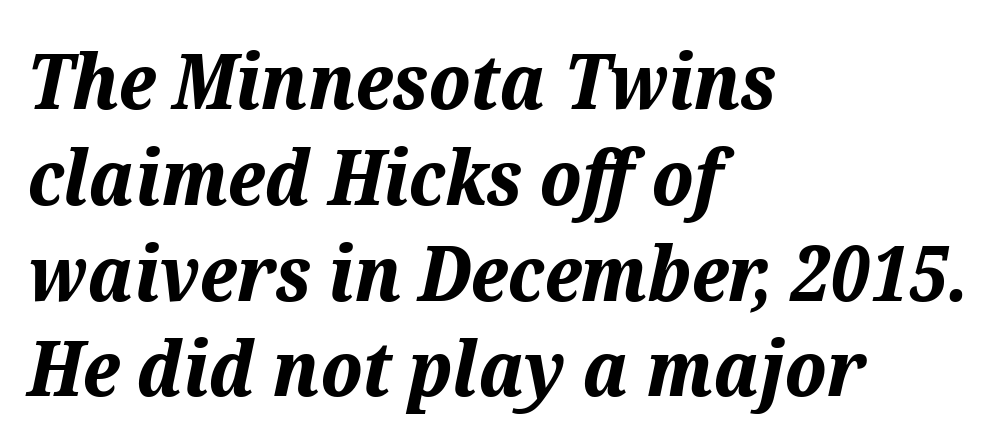
Q: Is the text bold? A: Yes.
Q: Is the text italic (slanted)? A: Yes, it leans right by about 12 degrees.
Q: Is the text underlined? A: No.
Q: How is the paragraph aligned? A: Left-aligned.
Q: Is the spacing between letters normal or unusually wide? A: Normal.
Q: Is the spacing between lines tight, normal or loose? A: Normal.
Q: Width (condensed, normal, or wide)? A: Normal.
Q: Stroke contrast? A: Medium.
Q: x-height? A: Medium.
Q: Monospaced? A: No.
